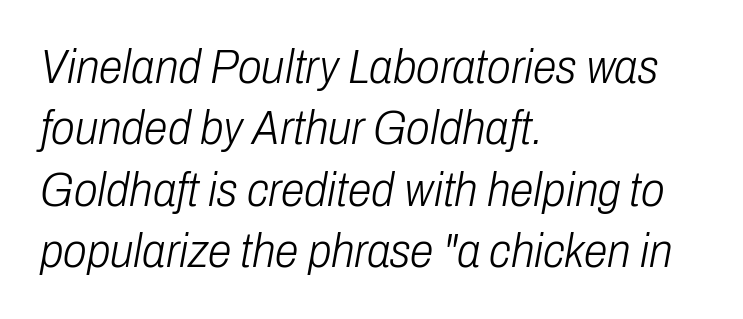
{"italic": "yes", "lean": "right", "slant_degrees": 10, "bold": "no", "weight": "light", "width": "condensed", "stroke_contrast": "low", "x_height": "medium", "monospaced": "no", "underline": "no", "align": "left", "line_spacing": "normal", "line_spacing_ratio": 1.28, "letter_spacing": "normal", "letter_spacing_em": 0.0, "glyph_px": 48}
